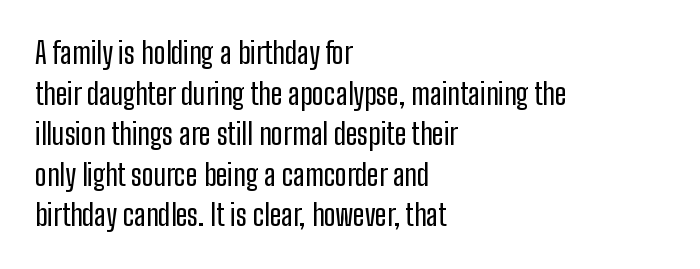
Q: Is the text italic (slanted)? A: No, it is upright.
Q: Is the typeface a serif or a sans-serif typeface? A: Sans-serif.
Q: Is the text underlined? A: No.
Q: How is the paragraph aligned? A: Left-aligned.
Q: Is the spacing between letters normal or unusually wide? A: Normal.
Q: Is the spacing between lines tight, normal or loose? A: Normal.
Q: Width (condensed, normal, or wide)? A: Condensed.
Q: Stroke contrast? A: Low.
Q: x-height? A: Medium.
Q: Monospaced? A: No.
